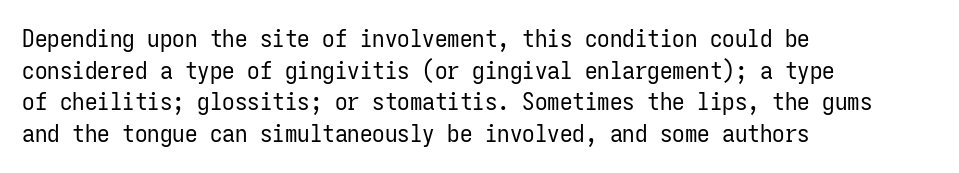
{"italic": "no", "bold": "no", "underline": "no", "align": "left", "line_spacing": "normal", "line_spacing_ratio": 1.27, "letter_spacing": "normal", "letter_spacing_em": 0.0, "glyph_px": 25}
